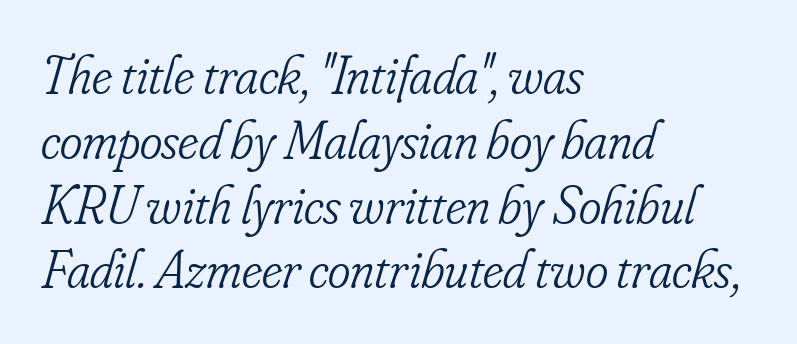
Typeset ragged right — the left edge is the straight one. Descenders are the only things crossing below the line. Heaviness? Minimal to ordinary, like unemphasized prose. It's the slanting kind of type. Here the glyphs are tracked normally, forming tight word shapes. Spacing verdict: proportional, widths tailored to each character.
